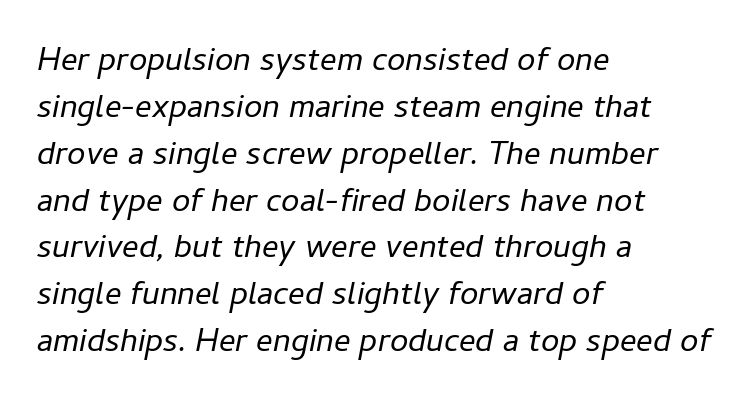
Summary of weight: not heavy and not bold. A clean baseline with only descenders dipping below it. A typesetter would call this leading conventional body-copy spacing. Compared with typical body copy, the letter spacing here is the same. Every character sits at an angle, as italics do. The letters advance in unequal steps, a hallmark of proportional type.
